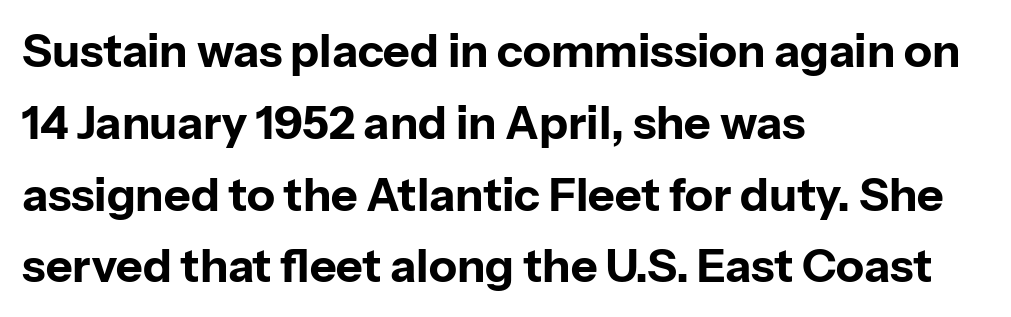
A full-strength bold gives these letters their thick strokes. Short and long lines alike share a common starting point at left. Nobody drew a line under any word here. Tracking here is standard; glyphs follow each other at the usual distance. Leading matches the norm, producing a regular column. These lines are composed in type without serifs.
